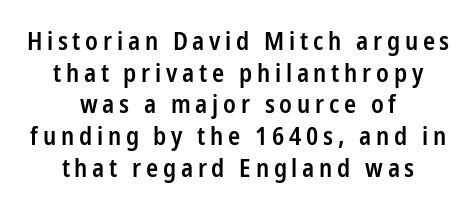
Q: Is the text bold? A: Semi-bold.
Q: Is the text italic (slanted)? A: No, it is upright.
Q: Is the text underlined? A: No.
Q: How is the paragraph aligned? A: Centered.
Q: Is the spacing between lines tight, normal or loose? A: Normal.
